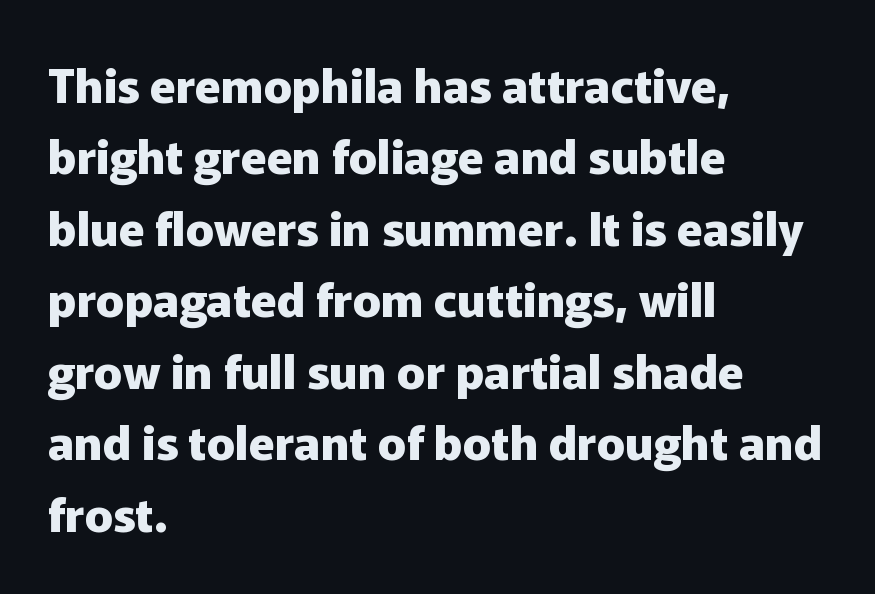
The image shows 47 px heavy sans-serif type, upright; set left-aligned, normal line spacing (1.52x), normal letter spacing, not underlined; low stroke contrast and a medium x-height.
